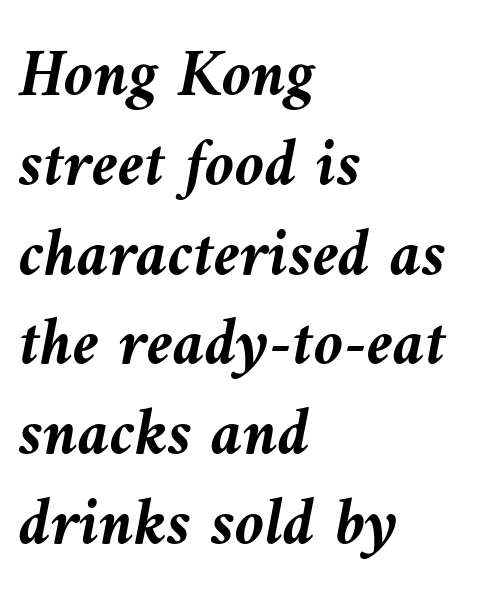
The paragraph has a hard left edge and a soft right edge. A typesetter would call this proportional, since set widths differ per character. Beneath every word, the page is bare. Emphasis-style slanted type is in use. Honestly, the row spacing looks completely unremarkable. Compared with an ordinary text face, these strokes are far heavier — a full bold.
